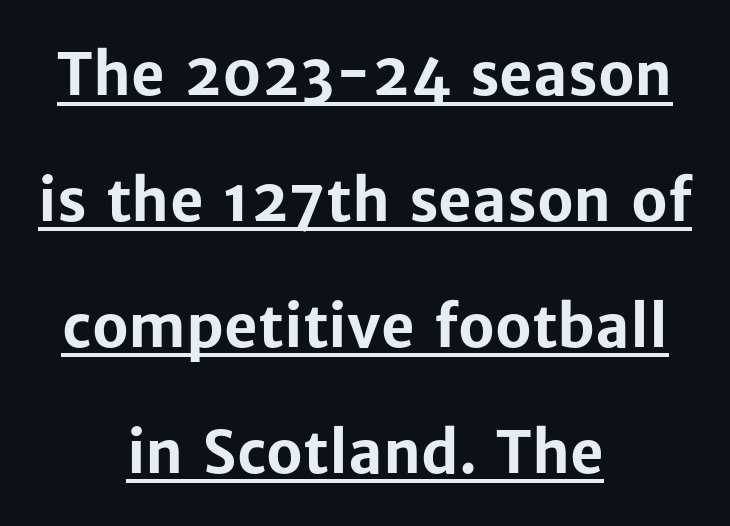
Stroke terminals: plain, sans-serif. The horizontal fit of the characters is conventional and even. A centered setting, common on invitations and titles, is used for this passage. This sample has the flowing, uneven cadence of proportional lettering. Rendered with straight, roman letterforms.
